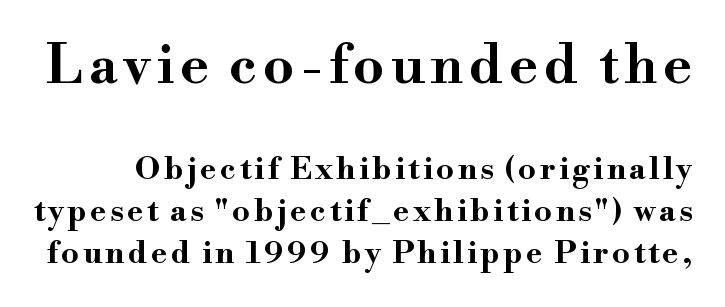
Note: larger setting up top, smaller setting below. Lines of text with bare space underneath. Rows of type keep a routine distance in the vertical direction. Are there feet on the stems? There are — it's a serif. Nope, not italic — everything's standing straight. Pretty heavy lettering here — definitely bold.
